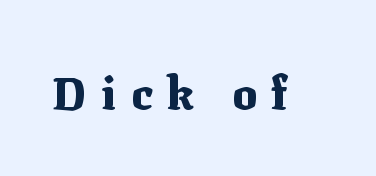
Nobody drew a line under any word here. These words are printed bold, with thick strokes throughout. Here the designer chose a conventional face with non-uniform glyph widths. Students, note that the glyphs here are deliberately spaced far apart. Ordinary non-slanted type is in use. The letters carry serifs — small finishing strokes at the ends of their stems.
